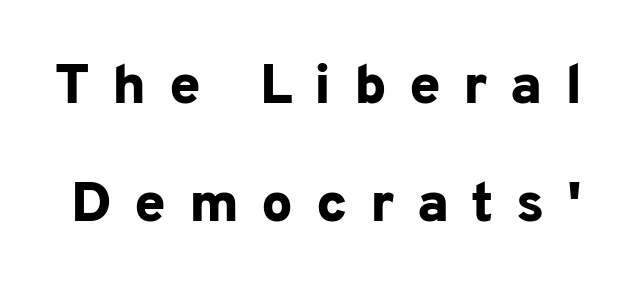
{"serif": "no", "italic": "no", "bold": "yes", "weight": "bold", "width": "normal", "stroke_contrast": "low", "x_height": "medium", "monospaced": "no", "underline": "no", "line_spacing": "loose", "line_spacing_ratio": 2.1, "letter_spacing": "wide", "letter_spacing_em": 0.4, "glyph_px": 56}
